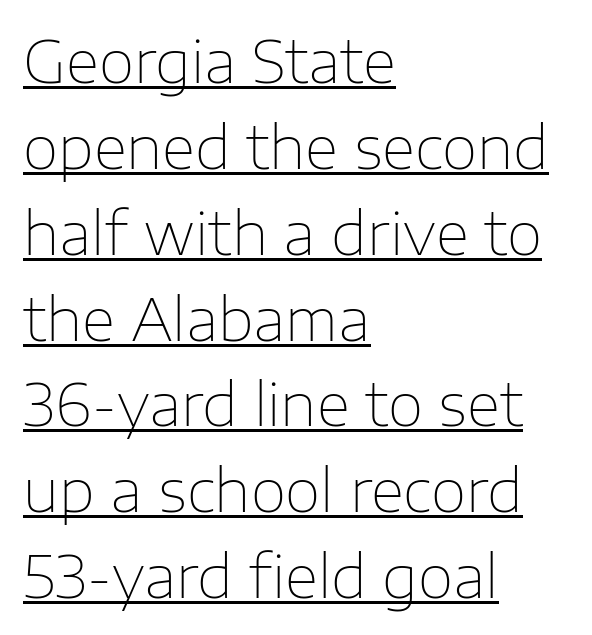
Q: Is the text bold? A: No.
Q: Is the text italic (slanted)? A: No, it is upright.
Q: Is the typeface a serif or a sans-serif typeface? A: Sans-serif.
Q: Is the text underlined? A: Yes.
Q: How is the paragraph aligned? A: Left-aligned.
Q: Is the spacing between letters normal or unusually wide? A: Normal.
Q: Is the spacing between lines tight, normal or loose? A: Normal.
Q: Width (condensed, normal, or wide)? A: Normal.
Q: Stroke contrast? A: Low.
Q: x-height? A: Medium.
Q: Monospaced? A: No.
